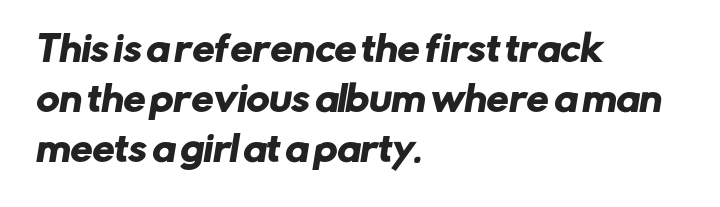
Q: Is the typeface a serif or a sans-serif typeface? A: Sans-serif.
Q: Is the text underlined? A: No.
Q: How is the paragraph aligned? A: Left-aligned.
Q: Is the spacing between letters normal or unusually wide? A: Normal.
Q: Is the spacing between lines tight, normal or loose? A: Normal.
Q: Width (condensed, normal, or wide)? A: Normal.
Q: Stroke contrast? A: Low.
Q: x-height? A: Medium.
Q: Monospaced? A: No.
